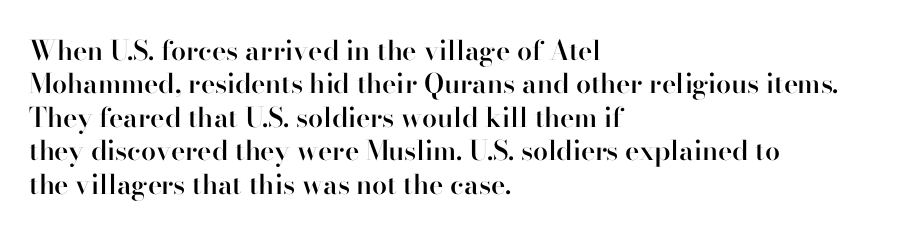
Q: Is the text bold? A: Semi-bold.
Q: Is the text italic (slanted)? A: No, it is upright.
Q: Is the text underlined? A: No.
Q: How is the paragraph aligned? A: Left-aligned.
Q: Is the spacing between letters normal or unusually wide? A: Normal.
